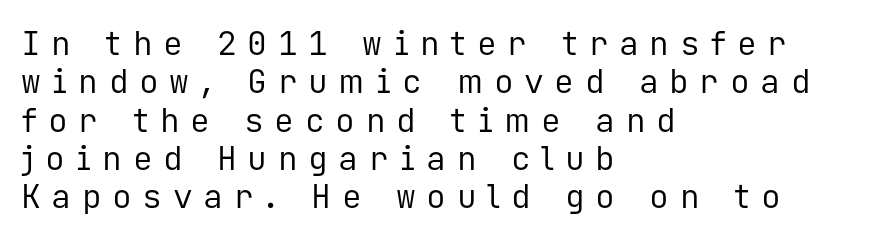
The line texture is sparse and dotted thanks to wide tracking. The glyphs are unaccompanied by any horizontal stroke below them. The typeface chosen for these lines omits serifs. Here the designer chose a console-style face with uniform glyph widths. Caption: multi-line text, flush left, ragged right. The weight tops out at a normal text grade.
